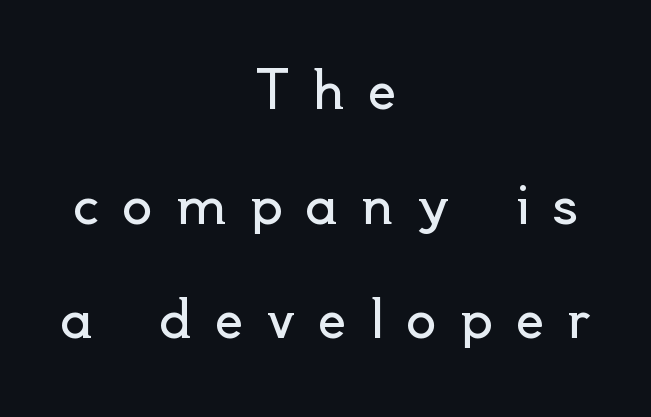
{"serif": "no", "italic": "no", "bold": "no", "weight": "regular", "width": "normal", "x_height": "small", "monospaced": "no", "underline": "no", "align": "center", "line_spacing": "loose", "line_spacing_ratio": 2.25, "letter_spacing": "wide", "letter_spacing_em": 0.45, "glyph_px": 51}
